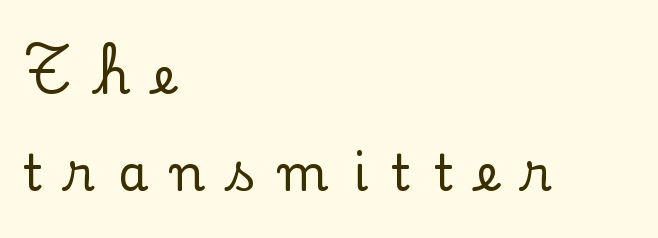
The image shows 49 px serif type, upright; set left-aligned, loose line spacing (1.97x), unusually wide letter spacing (+0.49 em), not underlined; low stroke contrast and a small x-height.
